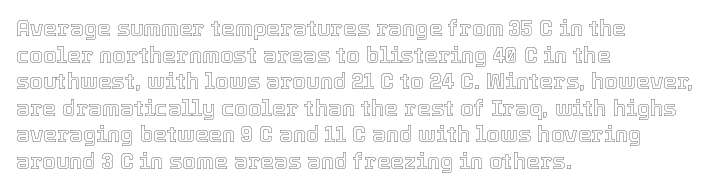
{"italic": "no", "underline": "no", "align": "left", "line_spacing_ratio": 1.21, "letter_spacing": "normal", "letter_spacing_em": 0.0, "glyph_px": 22}
